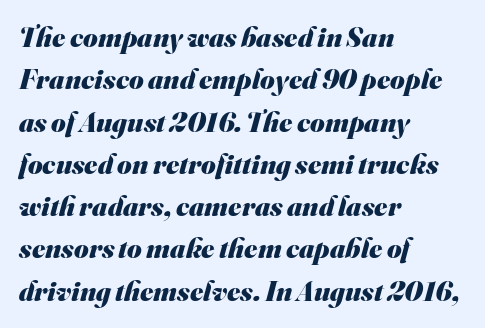
This sample has the flowing, uneven cadence of proportional lettering. Reading down the column, the eye jumps a familiar distance to each next line. The foot of each line stays bare and open. Does the type have serifs? No, each stem ends abruptly. Tracking here is standard; glyphs follow each other at the usual distance.
